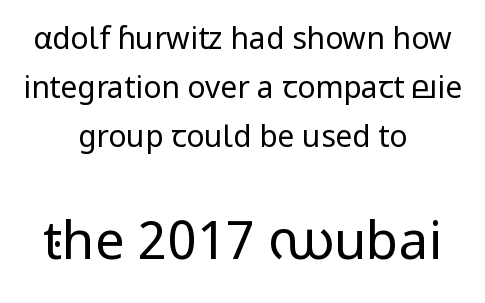
Q: Is the text bold? A: No.
Q: Is the text italic (slanted)? A: No, it is upright.
Q: Is the typeface a serif or a sans-serif typeface? A: Sans-serif.
Q: Is the text underlined? A: No.
Q: How is the paragraph aligned? A: Centered.
Q: Is the spacing between letters normal or unusually wide? A: Normal.
Q: Is the spacing between lines tight, normal or loose? A: Normal.
Q: Which block of text is set in a larger size, the first (top) or the second (bottom)? A: The second (bottom) one.
Q: Width (condensed, normal, or wide)? A: Normal.
Q: Stroke contrast? A: Low.
Q: x-height? A: Medium.
Q: Monospaced? A: No.
